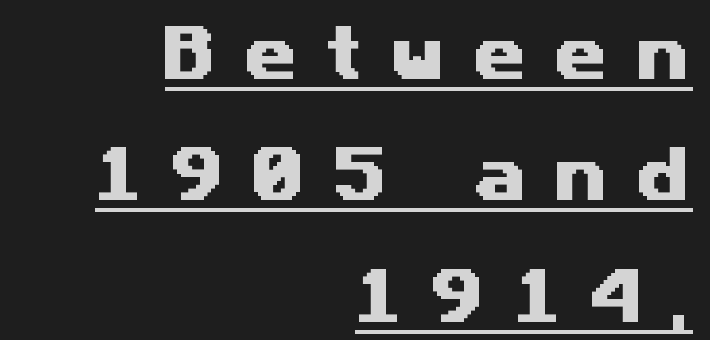
{"serif": "no", "width": "wide", "stroke_contrast": "medium", "x_height": "medium", "monospaced": "no", "underline": "yes", "align": "right", "line_spacing": "loose", "line_spacing_ratio": 1.99, "letter_spacing": "wide", "letter_spacing_em": 0.46, "glyph_px": 61}
